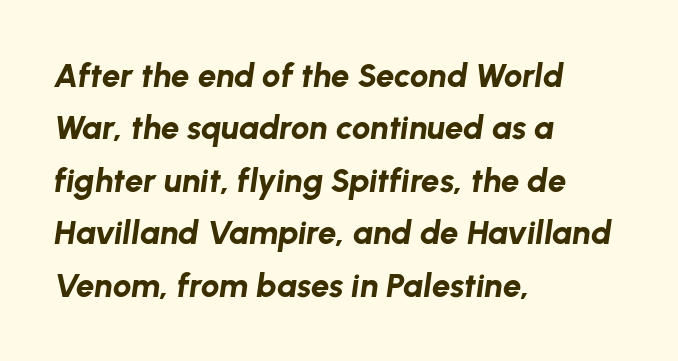
{"italic": "yes", "lean": "right", "slant_degrees": 8, "bold": "yes", "weight": "bold", "width": "normal", "stroke_contrast": "low", "x_height": "medium", "monospaced": "no", "underline": "no", "align": "left", "line_spacing": "normal", "line_spacing_ratio": 1.59, "letter_spacing": "normal", "letter_spacing_em": 0.0, "glyph_px": 33}
